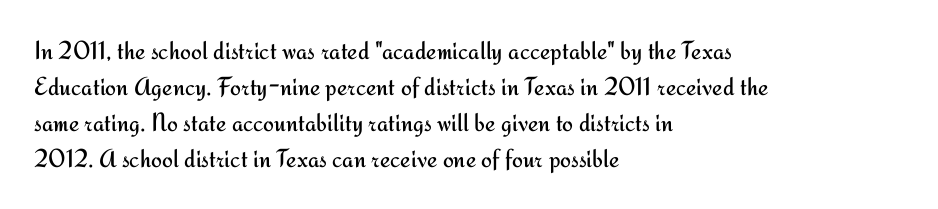
{"italic": "no", "bold": "no", "underline": "no", "align": "left", "line_spacing": "normal", "line_spacing_ratio": 1.39, "letter_spacing": "normal", "letter_spacing_em": 0.0, "glyph_px": 26}
